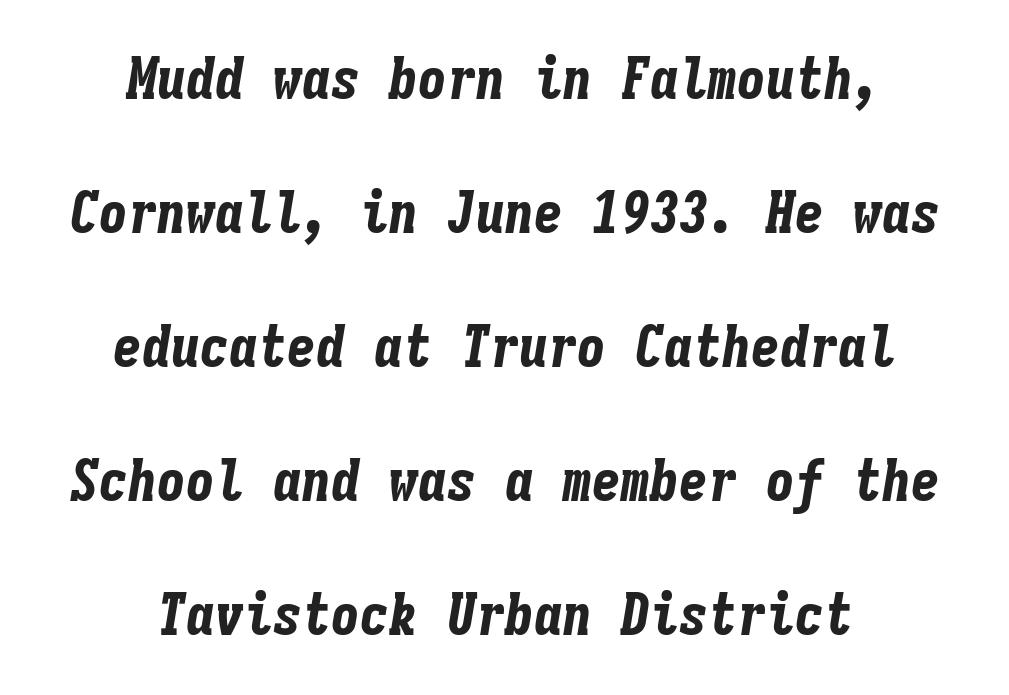
{"italic": "yes", "lean": "right", "slant_degrees": 9, "bold": "yes", "weight": "bold", "width": "condensed", "stroke_contrast": "low", "x_height": "medium", "monospaced": "yes", "underline": "no", "align": "center", "line_spacing": "loose", "line_spacing_ratio": 2.31, "letter_spacing": "normal", "letter_spacing_em": 0.0, "glyph_px": 58}
